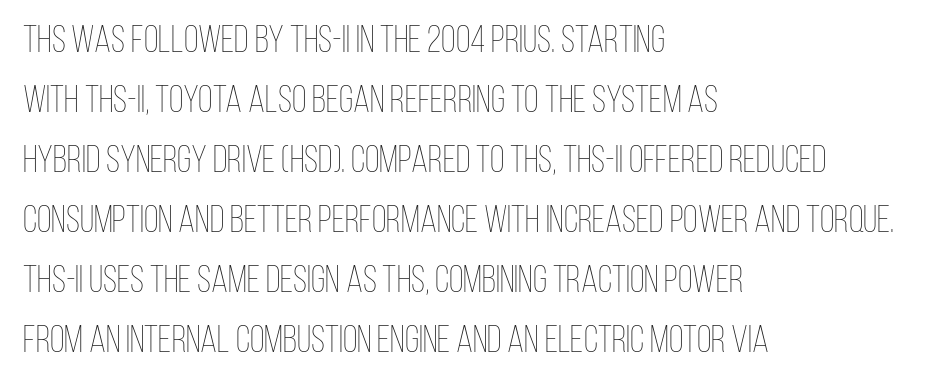
The horizontal fit of the characters is conventional and even. You could not count columns in this text — the font is proportionally spaced. The rendering anchors every line to the left-hand side. Students, observe: this is what conventionally led text looks like. Beneath every word, the page is bare. A roman cut, with each character standing at attention.
